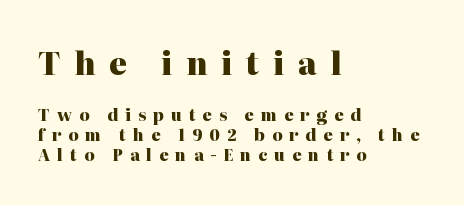
Yep, those are serifs on the letters. Compared with an ordinary text face, these strokes are far heavier — a full bold. Do the characters align in a grid? No, the font is proportional. Leading matches the norm, producing a regular column.
